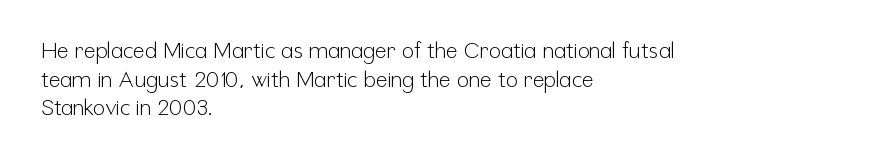
Q: Is the text bold? A: No.
Q: Is the text italic (slanted)? A: No, it is upright.
Q: Is the text underlined? A: No.
Q: How is the paragraph aligned? A: Left-aligned.
Q: Is the spacing between letters normal or unusually wide? A: Normal.
Q: Is the spacing between lines tight, normal or loose? A: Normal.
